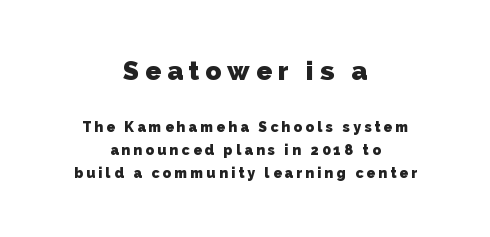
Inter-character spacing is expanded well beyond the font's built-in metrics. What's the leading like? Ordinary, nothing unusual. The space directly below the letters is spotless. These lines carry a lot of weight — the face is fully bold. One-word summary of the alignment: center. Of the two passages, the one on top uses the larger point size.
